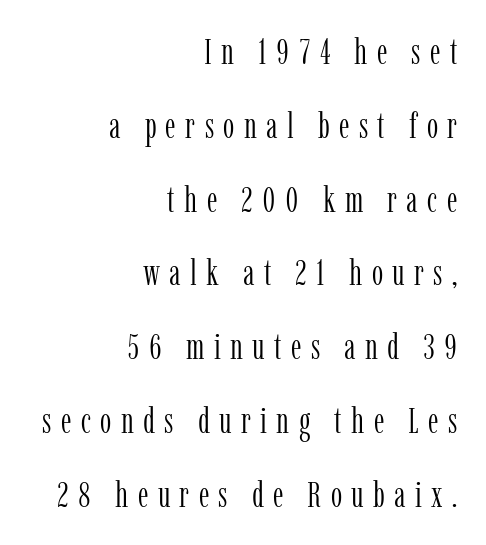
{"serif": "yes", "italic": "no", "bold": "no", "weight": "light", "width": "condensed", "stroke_contrast": "low", "x_height": "medium", "monospaced": "no", "underline": "no", "align": "right", "line_spacing": "loose", "line_spacing_ratio": 2.05, "letter_spacing": "wide", "letter_spacing_em": 0.26, "glyph_px": 36}
